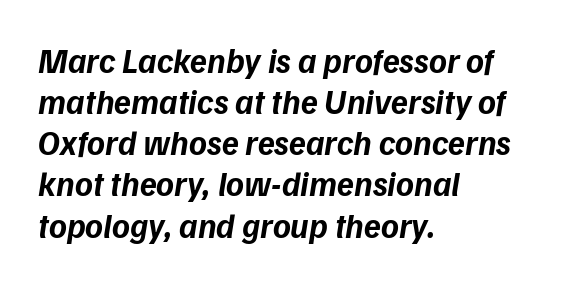
The rendering uses natural spacing where letterforms have individual widths. On the weight axis this lands at bold, roughly 700. If you drew a ruler down the left edge, every line would touch it. These lines keep a tight, regular rhythm from letter to letter. In terms of letterform style, serifs are entirely absent. The area under the type is left untouched.
